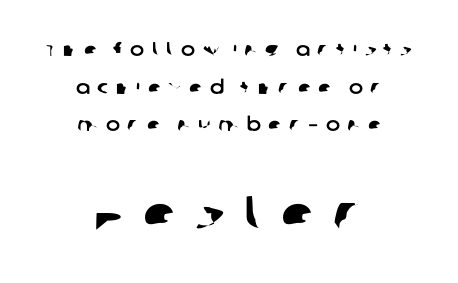
{"serif": "no", "width": "normal", "stroke_contrast": "low", "x_height": "large", "monospaced": "no", "underline": "no", "align": "center", "line_spacing": "loose", "line_spacing_ratio": 1.98, "letter_spacing": "wide", "letter_spacing_em": 0.39, "larger_block": "second", "size_ratio": 2.53, "glyph_px": 48}
